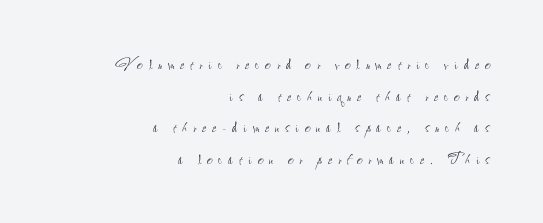
{"bold": "no", "underline": "no", "align": "right", "line_spacing": "normal", "line_spacing_ratio": 1.58, "letter_spacing": "wide", "letter_spacing_em": 0.3, "glyph_px": 20}
